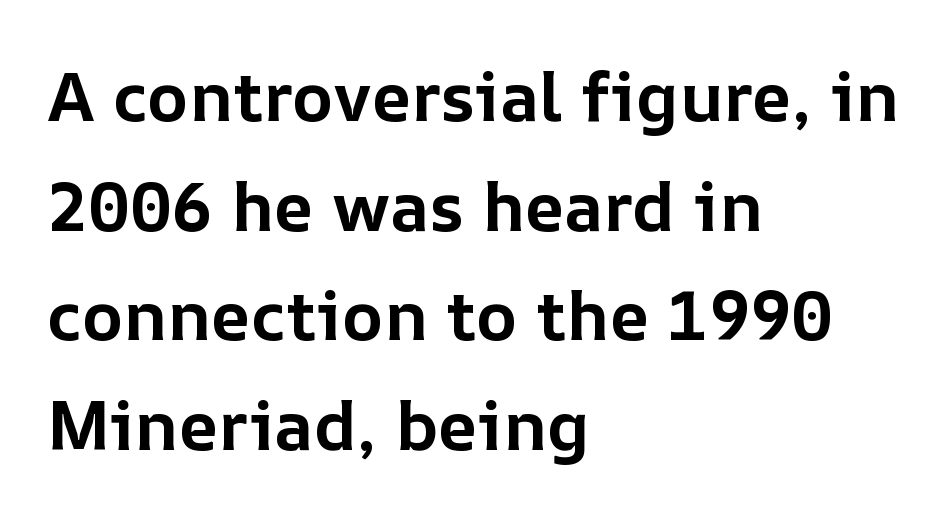
Proportional: the letters do not fall into vertical columns. The rendering anchors every line to the left-hand side. The gap between lines stays unmarked. The space between consecutive lines is moderate. The letterforms sit shoulder to shoulder at normal distance.
